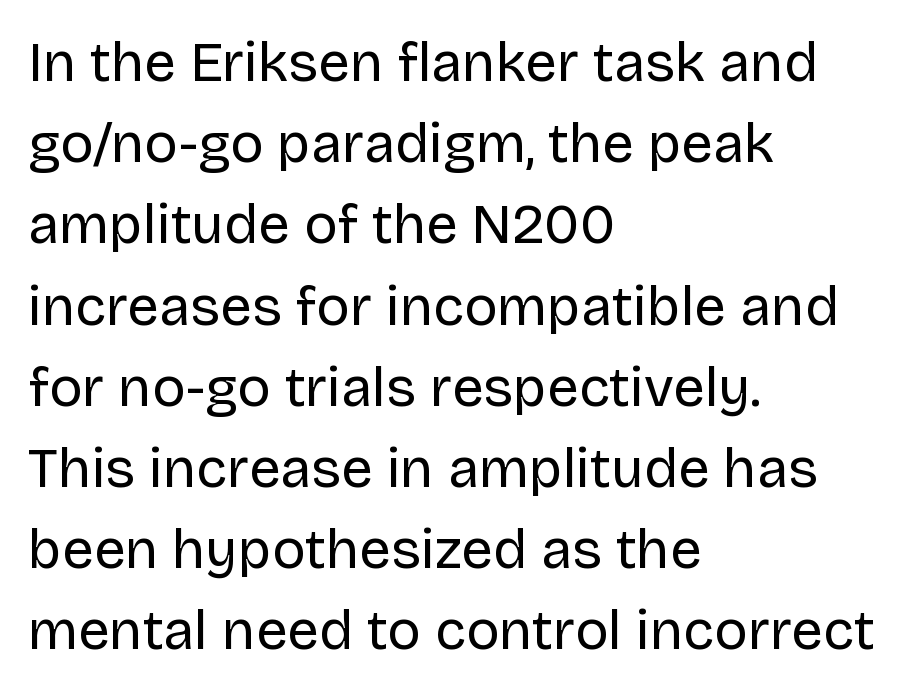
Q: Is the text bold? A: No.
Q: Is the text italic (slanted)? A: No, it is upright.
Q: Is the typeface a serif or a sans-serif typeface? A: Sans-serif.
Q: Is the text underlined? A: No.
Q: How is the paragraph aligned? A: Left-aligned.
Q: Is the spacing between letters normal or unusually wide? A: Normal.
Q: Is the spacing between lines tight, normal or loose? A: Normal.
Q: Width (condensed, normal, or wide)? A: Normal.
Q: Stroke contrast? A: Low.
Q: x-height? A: Large.
Q: Monospaced? A: No.
